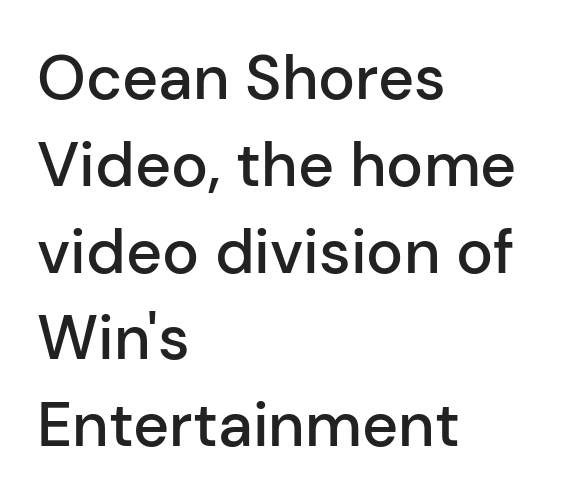
Q: Is the text bold? A: Semi-bold.
Q: Is the text italic (slanted)? A: No, it is upright.
Q: Is the typeface a serif or a sans-serif typeface? A: Sans-serif.
Q: Is the text underlined? A: No.
Q: How is the paragraph aligned? A: Left-aligned.
Q: Is the spacing between letters normal or unusually wide? A: Normal.
Q: Is the spacing between lines tight, normal or loose? A: Normal.
Q: Width (condensed, normal, or wide)? A: Normal.
Q: Stroke contrast? A: Low.
Q: x-height? A: Medium.
Q: Monospaced? A: No.
